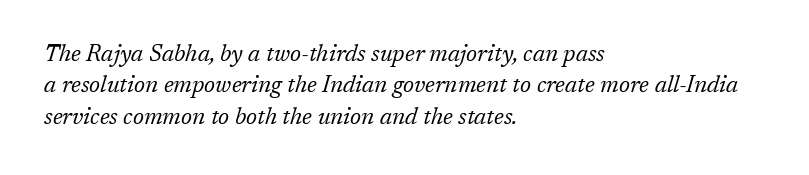
This sample uses an oblique cut, with every glyph tilted off the vertical. Each stroke keeps to a modest, everyday thickness or less. The typesetter chose a ragged-right arrangement here. Compared with typical paragraphs, the rows here are spaced about the same. Between one letter and the next there's only the usual sliver of space. A clean baseline with only descenders dipping below it.
